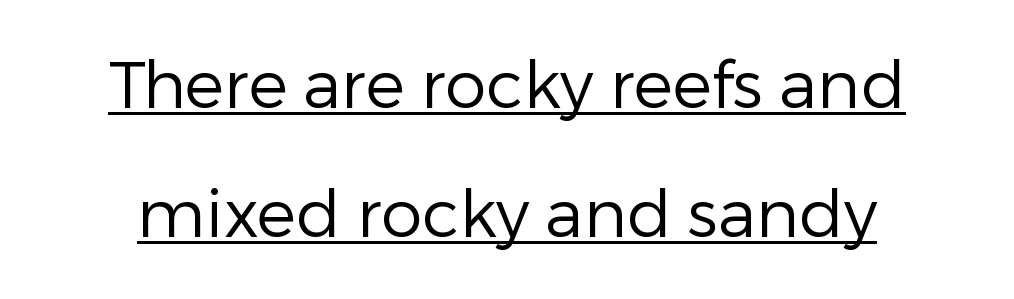
{"serif": "no", "italic": "no", "bold": "no", "weight": "regular", "width": "normal", "stroke_contrast": "low", "x_height": "medium", "monospaced": "no", "underline": "yes", "line_spacing": "loose", "line_spacing_ratio": 1.96, "letter_spacing": "normal", "letter_spacing_em": 0.0, "glyph_px": 66}
